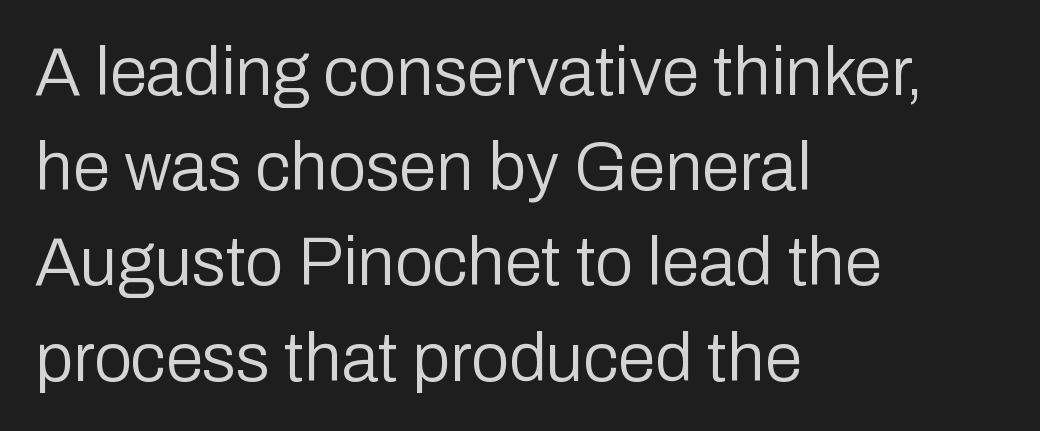
{"serif": "no", "italic": "no", "bold": "no", "weight": "regular", "width": "normal", "stroke_contrast": "low", "x_height": "medium", "monospaced": "no", "underline": "no", "align": "left", "line_spacing": "normal", "line_spacing_ratio": 1.4, "letter_spacing": "normal", "letter_spacing_em": 0.0, "glyph_px": 68}
